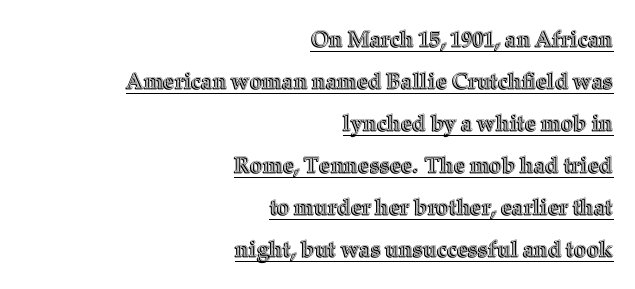
Is there any slant? The stems are plumb. These characters rest on top of a visible drawn line. The face used here is rendered with its standard letterfit. Short and long lines alike share a common ending point at right.
